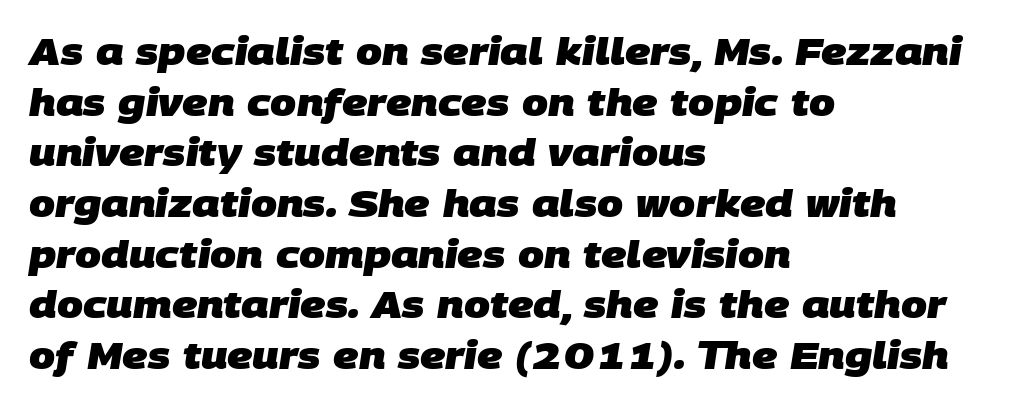
Q: Is the text bold? A: Yes.
Q: Is the typeface a serif or a sans-serif typeface? A: Sans-serif.
Q: Is the text underlined? A: No.
Q: How is the paragraph aligned? A: Left-aligned.
Q: Is the spacing between letters normal or unusually wide? A: Normal.
Q: Is the spacing between lines tight, normal or loose? A: Normal.
Q: Width (condensed, normal, or wide)? A: Normal.
Q: Stroke contrast? A: Low.
Q: x-height? A: Large.
Q: Monospaced? A: No.
